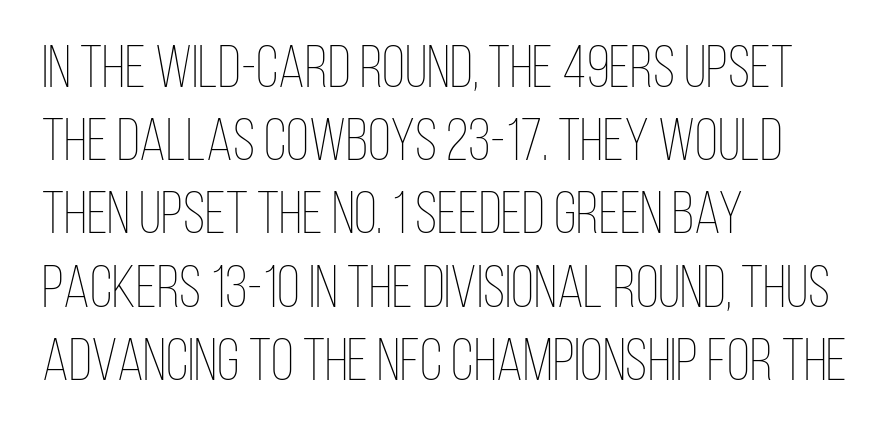
The image shows 60 px thin, condensed type, upright; set left-aligned, line spacing 1.22x, normal letter spacing, not underlined; low stroke contrast and a large x-height.
